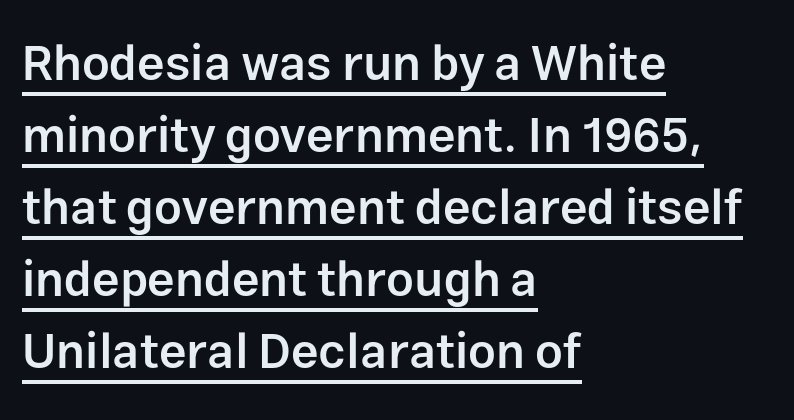
The image shows 49 px semibold sans-serif type, upright; set left-aligned, normal line spacing (1.47x), normal letter spacing, underlined; low stroke contrast and a medium x-height.
